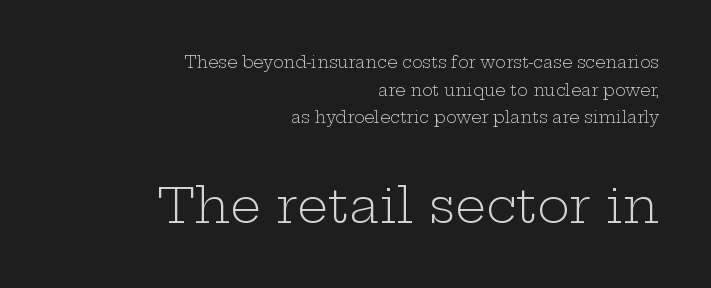
In CSS terms this would be text-align: right. Is there any slant? The stems are plumb. The glyphs in this specimen are seriffed. The string is rendered with underlining switched off. Bold? No — there's no thickening of the strokes.
